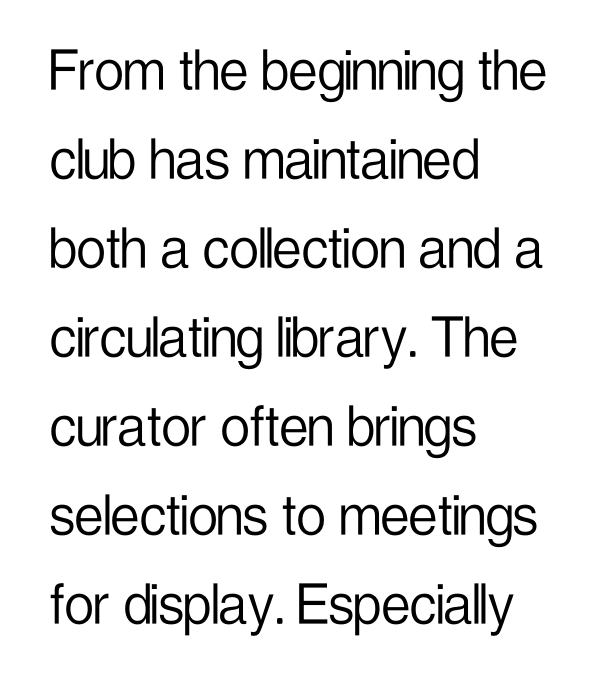
{"serif": "no", "italic": "no", "bold": "no", "weight": "light", "width": "condensed", "stroke_contrast": "low", "x_height": "medium", "monospaced": "no", "underline": "no", "align": "left", "line_spacing": "normal", "line_spacing_ratio": 1.37, "letter_spacing": "normal", "letter_spacing_em": 0.0, "glyph_px": 65}
